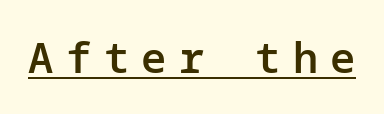
Check the space under the baseline: a stroke is drawn there. Italic? Not at all — the glyphs are vertical. The rendering inserts visible extra space after every character. Note: no serifs on the glyphs. These lines carry some extra weight — a demibold, not a full bold.
